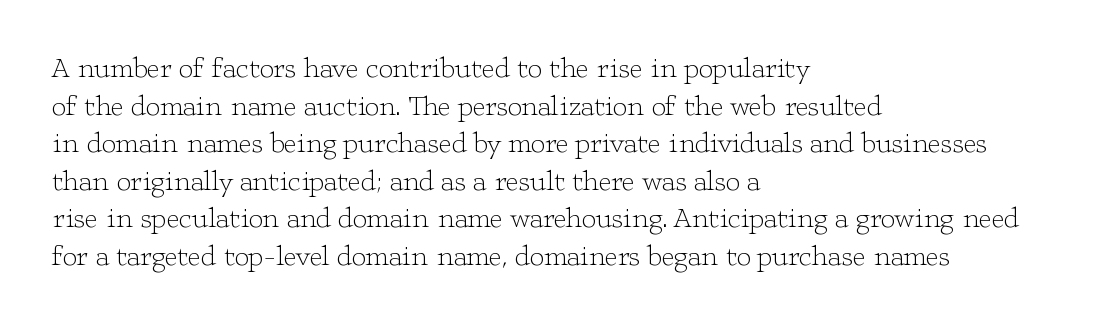
Q: Is the text bold? A: No.
Q: Is the text italic (slanted)? A: No, it is upright.
Q: Is the typeface a serif or a sans-serif typeface? A: Serif.
Q: Is the text underlined? A: No.
Q: How is the paragraph aligned? A: Left-aligned.
Q: Is the spacing between letters normal or unusually wide? A: Normal.
Q: Is the spacing between lines tight, normal or loose? A: Normal.
Q: Width (condensed, normal, or wide)? A: Wide.
Q: Stroke contrast? A: Low.
Q: x-height? A: Medium.
Q: Monospaced? A: No.
